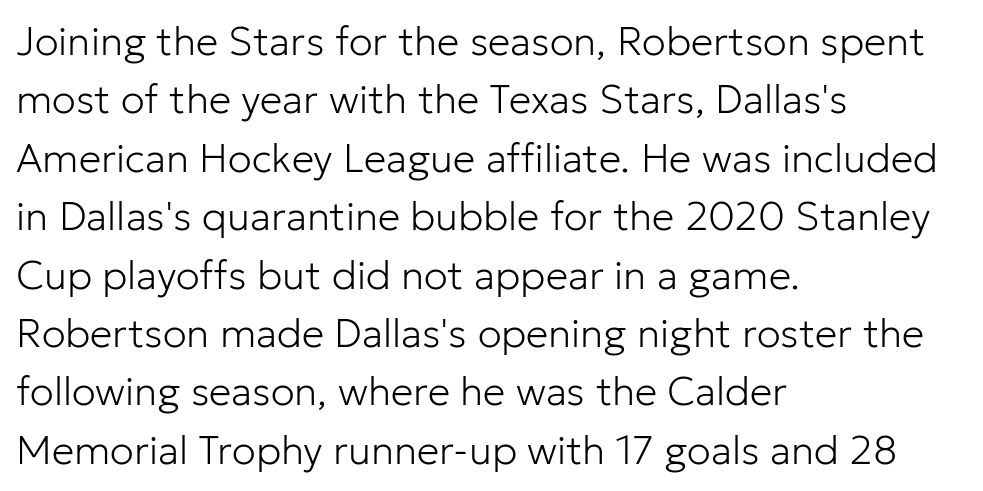
Every character sits straight up, as roman type does. The face used here is proportionally spaced, like ordinary book or web type. Weight class: somewhere from thin through regular. Does the leading feel generous? No, just average.
